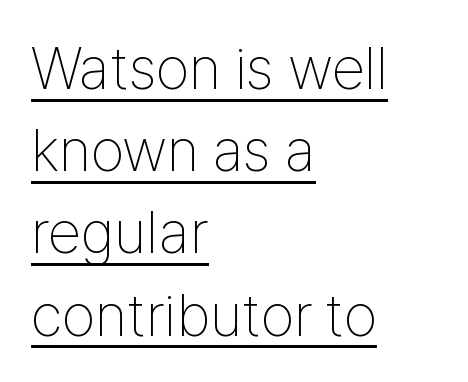
The image shows 60 px thin, condensed sans-serif type, upright; set left-aligned, normal line spacing (1.37x), normal letter spacing, underlined; low stroke contrast and a medium x-height.
